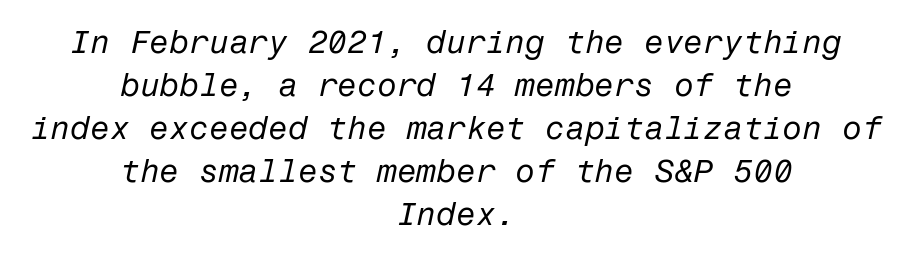
The image shows 32 px regular-weight type, italic (leaning right); set centered, normal line spacing (1.34x), normal letter spacing, not underlined; low stroke contrast and a medium x-height.
